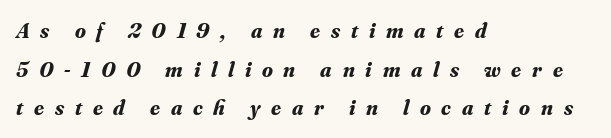
The image shows 22 px bold type, italic (leaning right); set left-aligned, line spacing 1.76x, unusually wide letter spacing (+0.49 em), not underlined.
